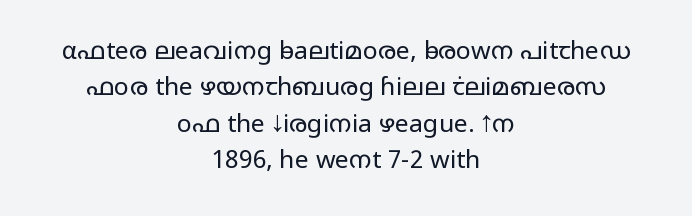
The image shows 25 px text type, upright; set centered, normal line spacing (1.46x), normal letter spacing, not underlined.
